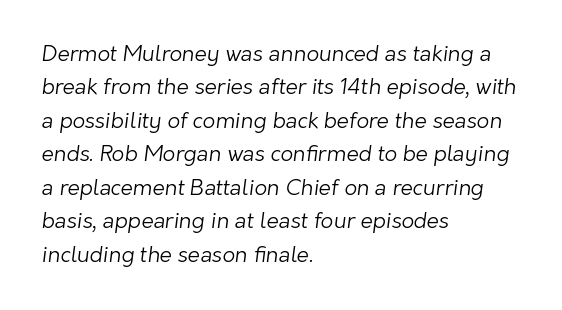
Q: Is the text bold? A: No.
Q: Is the text underlined? A: No.
Q: How is the paragraph aligned? A: Left-aligned.
Q: Is the spacing between letters normal or unusually wide? A: Normal.
Q: Is the spacing between lines tight, normal or loose? A: Normal.
